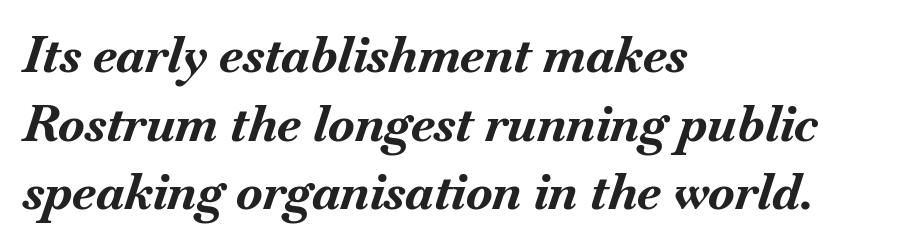
{"italic": "yes", "lean": "right", "slant_degrees": 18, "bold": "yes", "weight": "bold", "width": "normal", "stroke_contrast": "medium", "x_height": "small", "monospaced": "no", "underline": "no", "align": "left", "line_spacing": "normal", "line_spacing_ratio": 1.4, "letter_spacing": "normal", "letter_spacing_em": 0.0, "glyph_px": 49}
